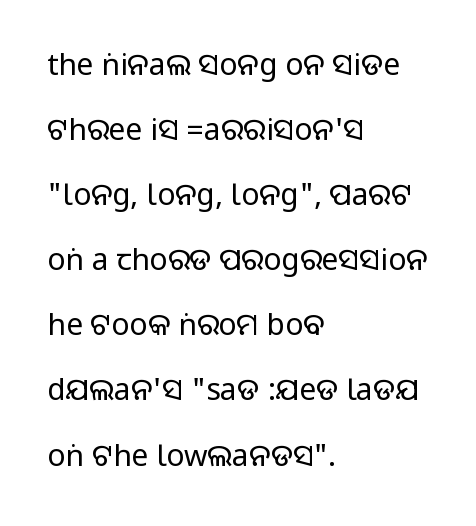
The passage shown stacks its lines with a broad gap. The face used here is proportionally spaced, like ordinary book or web type. Nobody touched the tracking dial on this one. Leftover space on each line is placed entirely after the last word. Tall strokes in this sample are plumb rather than angled.
